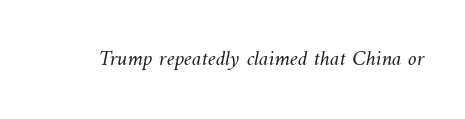
The image shows 22 px text type; set normal letter spacing, not underlined.
